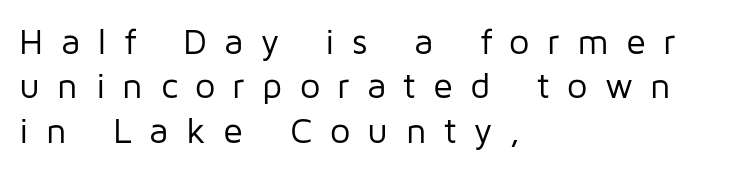
The image shows 36 px regular-weight sans-serif type, upright; set left-aligned, line spacing 1.23x, unusually wide letter spacing (+0.48 em), not underlined; low stroke contrast and a medium x-height.
